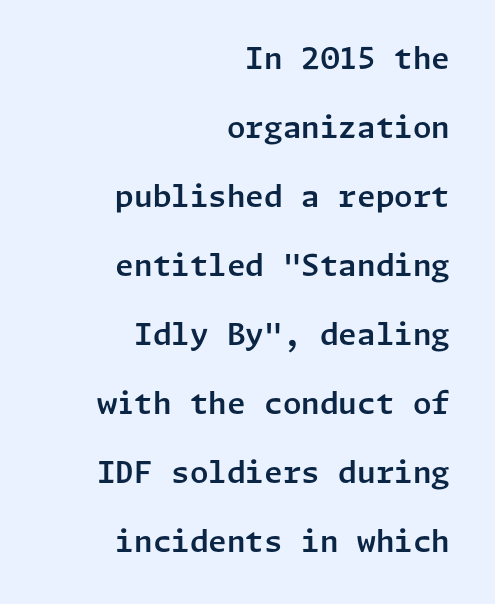
Q: Is the text italic (slanted)? A: No, it is upright.
Q: Is the typeface a serif or a sans-serif typeface? A: Sans-serif.
Q: Is the text underlined? A: No.
Q: How is the paragraph aligned? A: Right-aligned.
Q: Is the spacing between letters normal or unusually wide? A: Normal.
Q: Is the spacing between lines tight, normal or loose? A: Loose.
Q: Width (condensed, normal, or wide)? A: Normal.
Q: Stroke contrast? A: Low.
Q: x-height? A: Medium.
